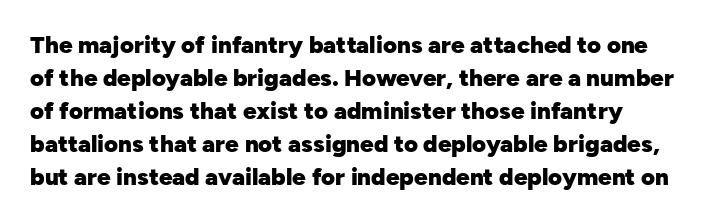
{"italic": "no", "bold": "yes", "underline": "no", "align": "left", "line_spacing": "normal", "line_spacing_ratio": 1.37, "letter_spacing": "normal", "letter_spacing_em": 0.0, "glyph_px": 24}
